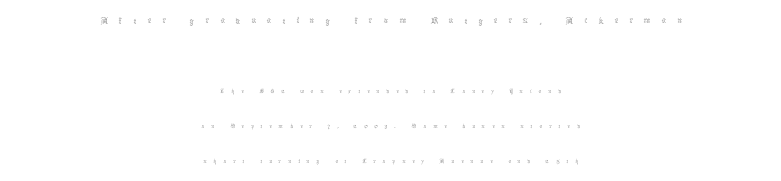
{"italic": "no", "bold": "no", "underline": "no", "align": "center", "line_spacing": "loose", "line_spacing_ratio": 2.48, "letter_spacing": "wide", "letter_spacing_em": 0.49, "larger_block": "first", "size_ratio": 1.57, "glyph_px": 22}
